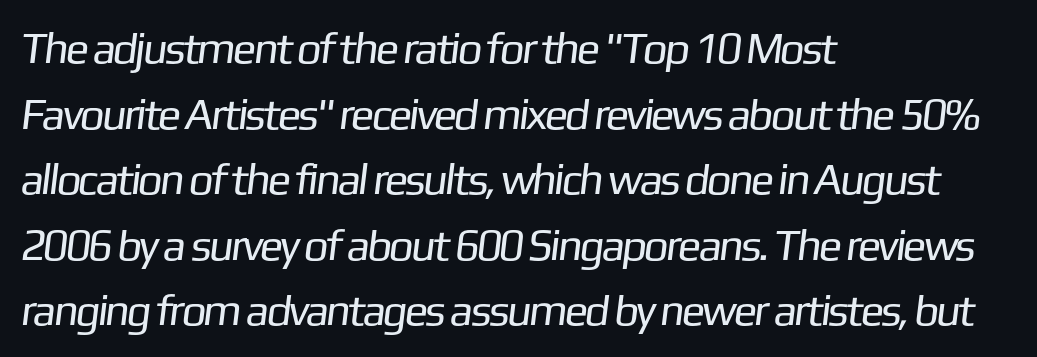
Q: Is the text bold? A: No.
Q: Is the typeface a serif or a sans-serif typeface? A: Sans-serif.
Q: Is the text underlined? A: No.
Q: How is the paragraph aligned? A: Left-aligned.
Q: Is the spacing between letters normal or unusually wide? A: Normal.
Q: Is the spacing between lines tight, normal or loose? A: Normal.
Q: Width (condensed, normal, or wide)? A: Normal.
Q: Stroke contrast? A: Low.
Q: x-height? A: Medium.
Q: Monospaced? A: No.
